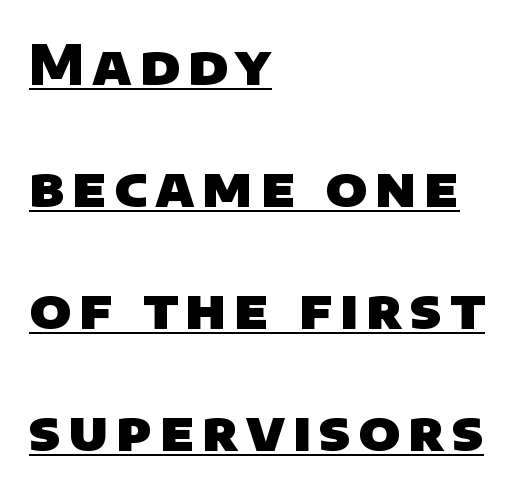
The image shows 54 px heavy sans-serif type; set left-aligned, loose line spacing (2.26x), underlined; low stroke contrast and a large x-height.
